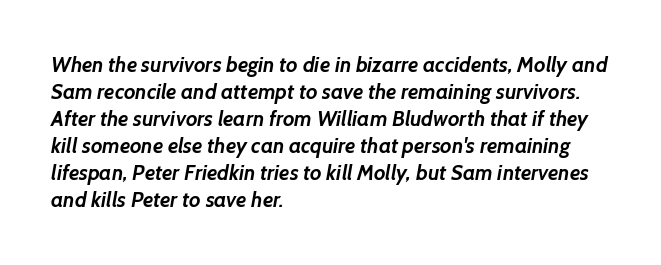
{"bold": "yes", "underline": "no", "align": "left", "line_spacing": "normal", "line_spacing_ratio": 1.29, "letter_spacing": "normal", "letter_spacing_em": 0.0, "glyph_px": 21}
